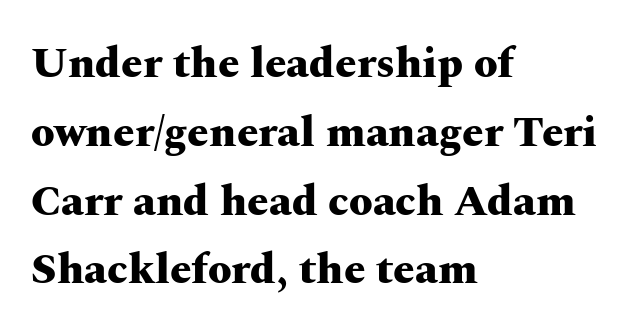
Each line starts at the same left margin while the right side varies. Posture: vertical. A normal amount of white space separates one row of letters from the next. The horizontal fit of the characters is conventional and even. Descender tails drop into unmarked territory.
